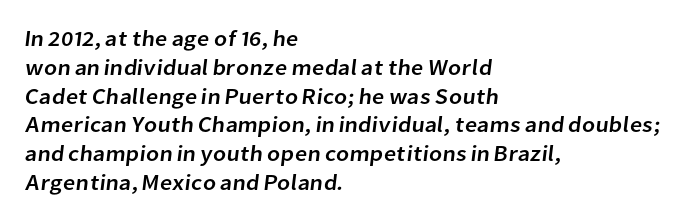
{"underline": "no", "align": "left", "line_spacing": "normal", "line_spacing_ratio": 1.31, "letter_spacing": "normal", "letter_spacing_em": 0.0, "glyph_px": 22}
